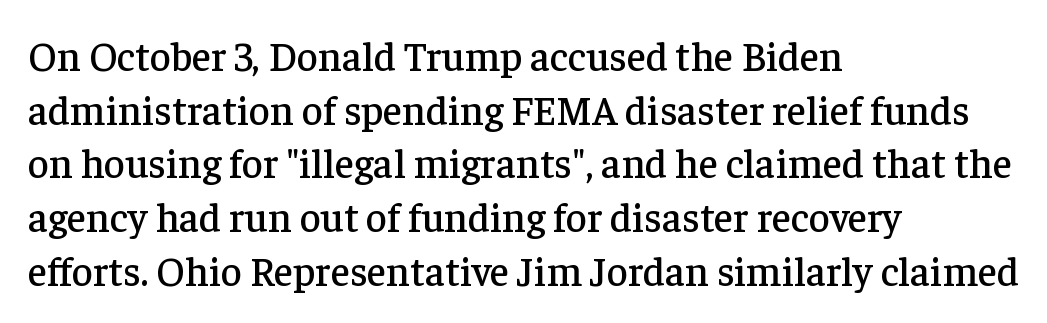
{"serif": "yes", "italic": "no", "width": "normal", "stroke_contrast": "low", "x_height": "medium", "monospaced": "no", "underline": "no", "align": "left", "line_spacing": "normal", "line_spacing_ratio": 1.31, "letter_spacing": "normal", "letter_spacing_em": 0.0, "glyph_px": 41}
